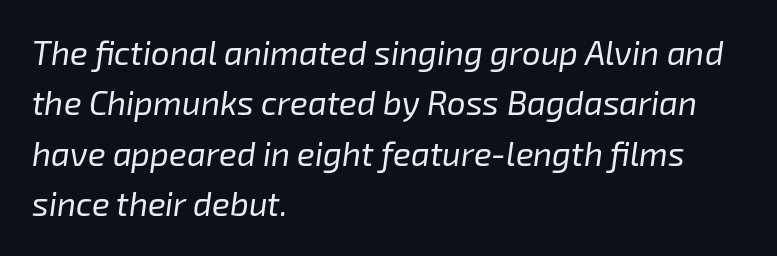
Q: Is the text bold? A: No.
Q: Is the text italic (slanted)? A: Yes, it leans right by about 8 degrees.
Q: Is the text underlined? A: No.
Q: How is the paragraph aligned? A: Left-aligned.
Q: Is the spacing between letters normal or unusually wide? A: Normal.
Q: Is the spacing between lines tight, normal or loose? A: Normal.
Q: Width (condensed, normal, or wide)? A: Normal.
Q: Stroke contrast? A: Low.
Q: x-height? A: Medium.
Q: Monospaced? A: No.
